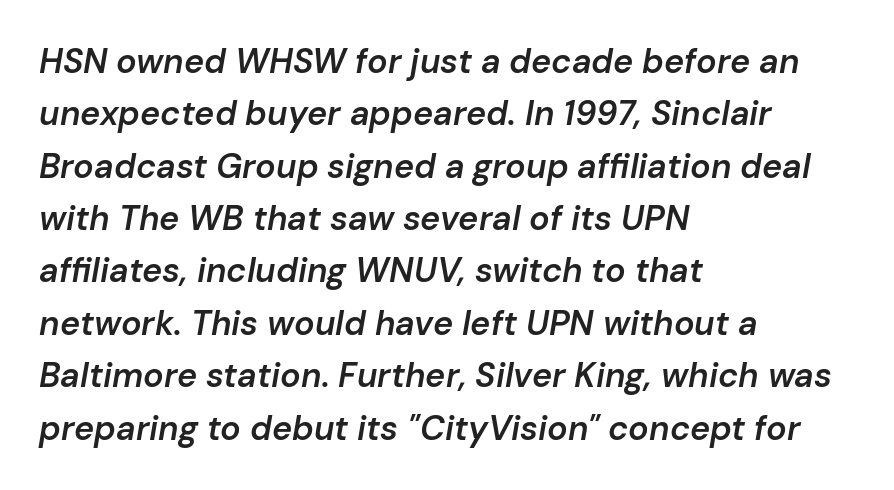
The image shows 34 px semibold type, italic (leaning right); set left-aligned, normal line spacing (1.54x), normal letter spacing, not underlined; low stroke contrast and a medium x-height.
